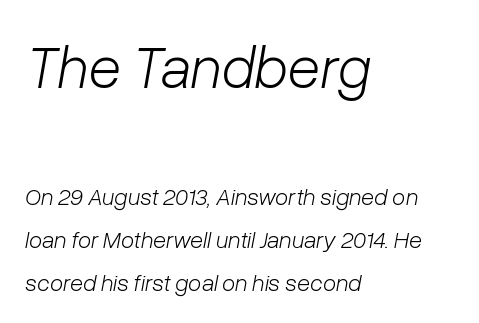
Does extra space separate the letters? No, they use regular spacing. You could not count columns in this text — the font is proportionally spaced. Does the bottom block carry the larger type? No, the top block does. The passage shown is not underscored anywhere. Is the type heavy? It reads as light-to-regular instead.
